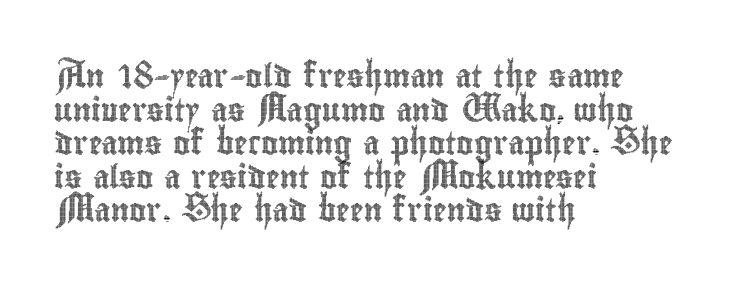
The image shows 23 px text type, upright; set left-aligned, normal line spacing (1.46x), normal letter spacing, not underlined.
